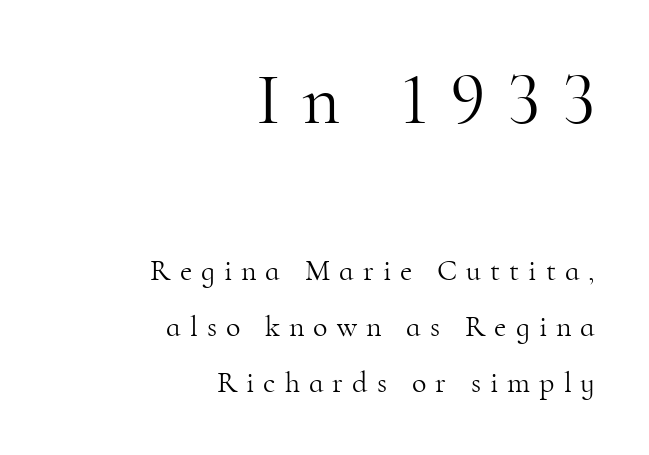
{"serif": "yes", "italic": "no", "bold": "no", "weight": "light", "width": "normal", "stroke_contrast": "high", "x_height": "small", "monospaced": "no", "underline": "no", "align": "right", "line_spacing_ratio": 1.87, "letter_spacing": "wide", "letter_spacing_em": 0.3, "larger_block": "first", "size_ratio": 2.47, "glyph_px": 74}
